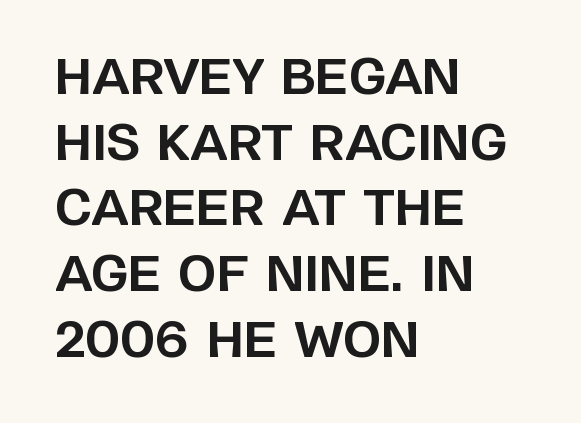
Anything drawn beneath the words? Only blank space. The rendering uses natural spacing where letterforms have individual widths. How heavy is the stroke? Heavy — this is a bold. In terms of leading, this rendering sits right in the middle. What kind of face is this? One without serifs — a sans. The text block is weighted toward the left margin, trailing off unevenly rightward.
